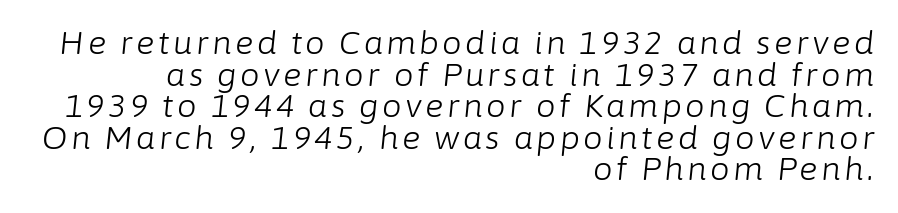
The text block is weighted toward the right margin, trailing off unevenly leftward. Character widths vary here, with narrow letters taking less room than wide ones. An italicized treatment has been applied to the whole sample. The face looks like a standard text weight, possibly lighter. Regarding leading, the lines here are crowded together. Nobody drew a line under any word here.
